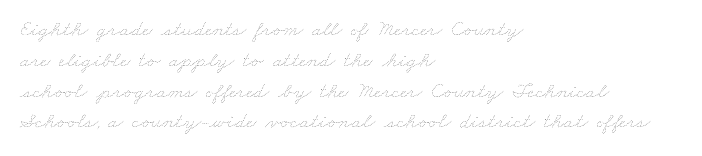
The image shows 22 px text type; set left-aligned, normal line spacing (1.4x), normal letter spacing, not underlined.
